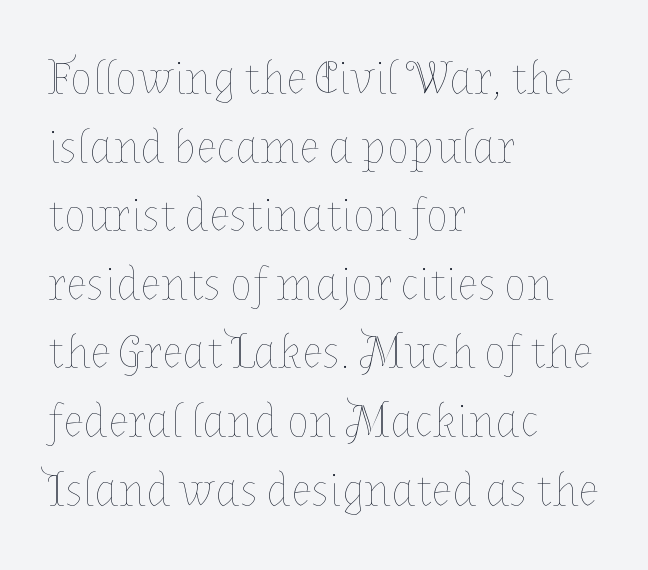
Q: Is the text bold? A: No.
Q: Is the text italic (slanted)? A: No, it is upright.
Q: Is the text underlined? A: No.
Q: How is the paragraph aligned? A: Left-aligned.
Q: Is the spacing between letters normal or unusually wide? A: Normal.
Q: Is the spacing between lines tight, normal or loose? A: Normal.
Q: Width (condensed, normal, or wide)? A: Normal.
Q: Stroke contrast? A: Low.
Q: x-height? A: Medium.
Q: Monospaced? A: No.
